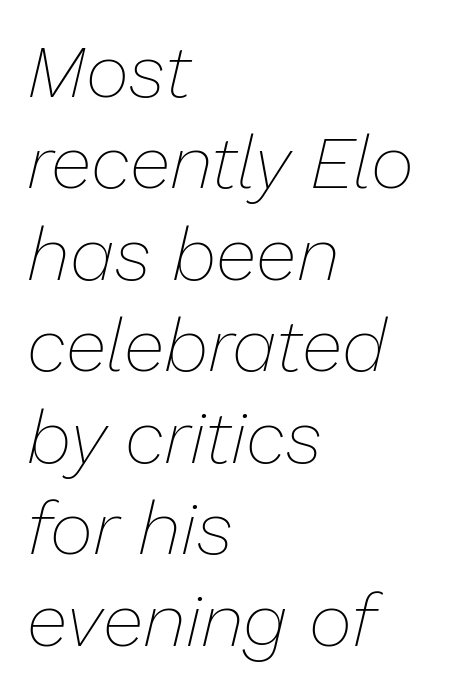
The image shows 75 px thin type, italic (leaning right); set left-aligned, line spacing 1.22x, normal letter spacing, not underlined; low stroke contrast and a medium x-height.
